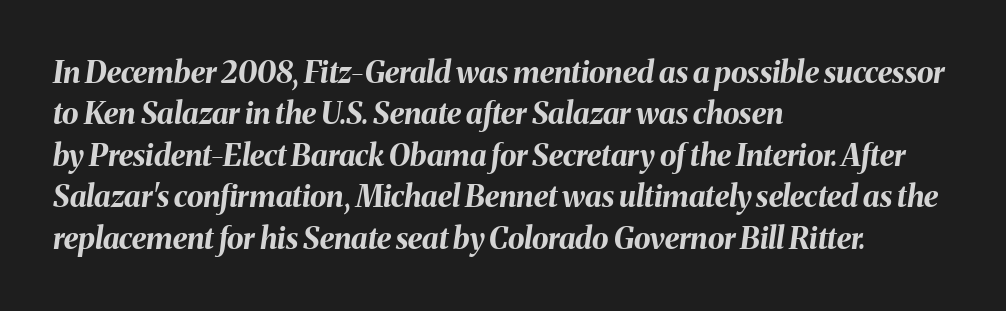
{"italic": "yes", "lean": "right", "slant_degrees": 8, "bold": "yes", "weight": "bold", "width": "normal", "stroke_contrast": "medium", "x_height": "medium", "monospaced": "no", "underline": "no", "align": "left", "line_spacing": "normal", "line_spacing_ratio": 1.38, "letter_spacing": "normal", "letter_spacing_em": 0.0, "glyph_px": 30}
